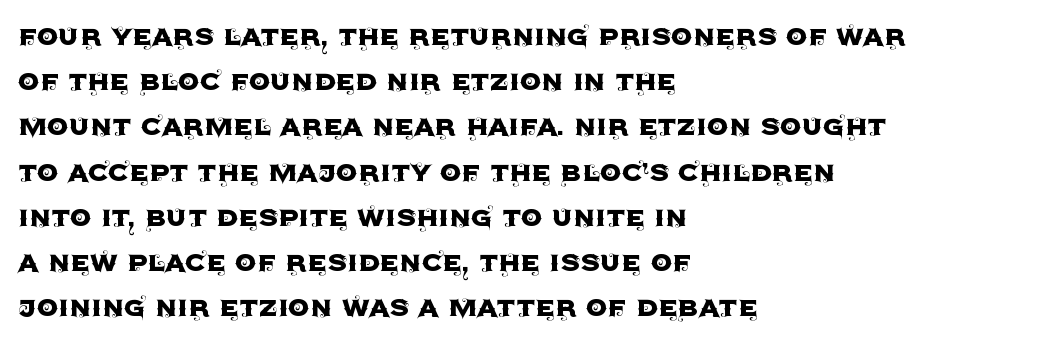
The image shows 34 px sans-serif type, upright; set left-aligned, normal line spacing (1.33x), normal letter spacing, not underlined; a large x-height.
